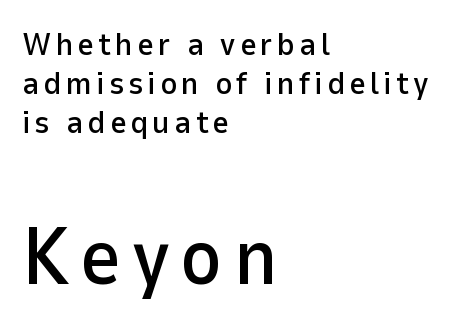
Quick note: not italic, upright. All the whitespace from short lines collects on the right. The strip under each line holds only bare page. Here the second block reads like a headline and the first like body copy.
